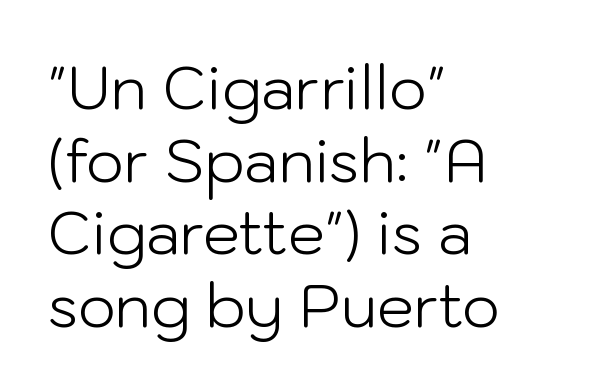
Q: Is the text bold? A: No.
Q: Is the text italic (slanted)? A: No, it is upright.
Q: Is the typeface a serif or a sans-serif typeface? A: Sans-serif.
Q: Is the text underlined? A: No.
Q: How is the paragraph aligned? A: Left-aligned.
Q: Is the spacing between letters normal or unusually wide? A: Normal.
Q: Width (condensed, normal, or wide)? A: Normal.
Q: Stroke contrast? A: Low.
Q: x-height? A: Medium.
Q: Monospaced? A: No.
